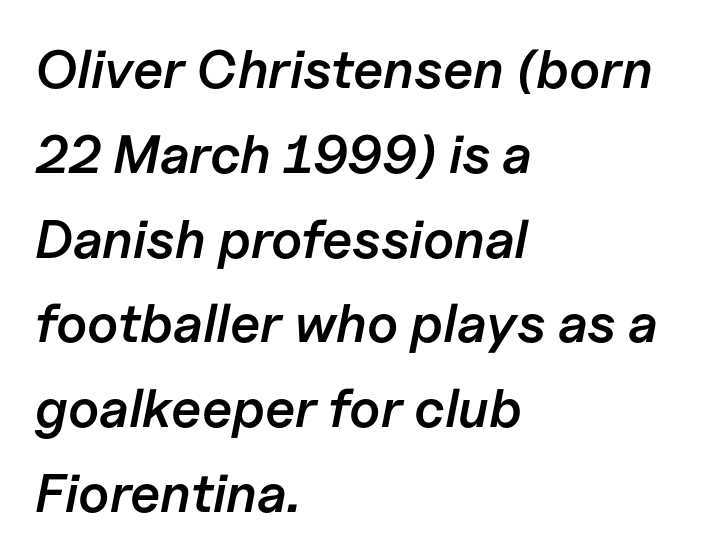
The image shows 54 px semibold type, italic (leaning right); set left-aligned, normal line spacing (1.57x), normal letter spacing, not underlined; low stroke contrast and a medium x-height.
